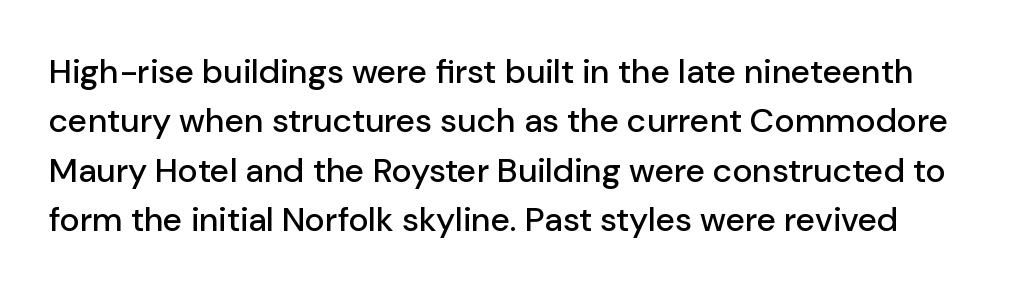
{"serif": "no", "italic": "no", "width": "normal", "stroke_contrast": "low", "x_height": "medium", "monospaced": "no", "underline": "no", "line_spacing": "normal", "line_spacing_ratio": 1.45, "letter_spacing": "normal", "letter_spacing_em": 0.0, "glyph_px": 34}
